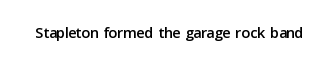
{"italic": "no", "underline": "no", "letter_spacing": "normal", "letter_spacing_em": 0.0, "glyph_px": 22}
